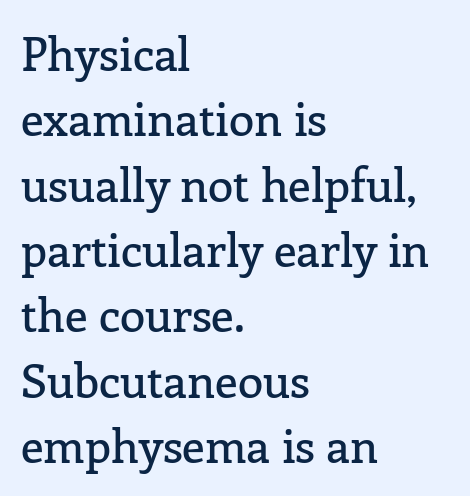
The image shows 46 px serif type, upright; set left-aligned, normal line spacing (1.42x), normal letter spacing, not underlined; low stroke contrast and a medium x-height.
